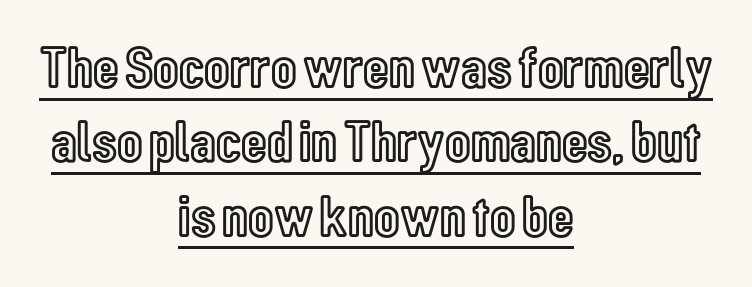
{"italic": "no", "width": "condensed", "x_height": "medium", "monospaced": "no", "underline": "yes", "align": "center", "line_spacing": "normal", "line_spacing_ratio": 1.26, "letter_spacing": "normal", "letter_spacing_em": 0.0, "glyph_px": 59}
